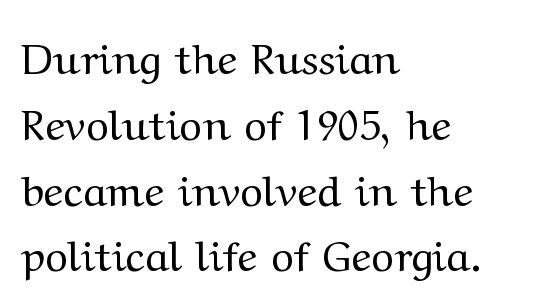
Honestly, the letter spacing is just normal — you wouldn't notice it. Only glyphs here, with clear space below each row. The font family rendered here belongs to the serif group. Proportional: the letters do not fall into vertical columns.
